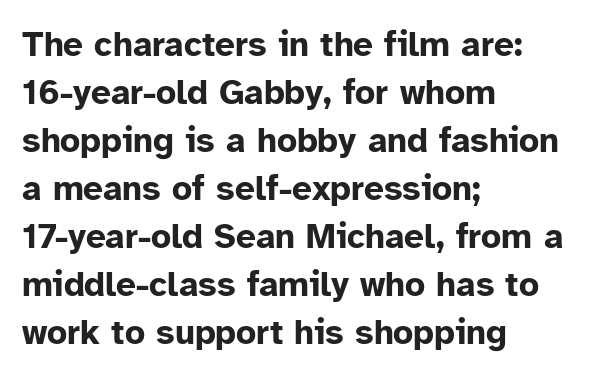
{"serif": "no", "italic": "no", "bold": "yes", "weight": "bold", "width": "normal", "stroke_contrast": "low", "x_height": "medium", "monospaced": "no", "underline": "no", "align": "left", "line_spacing": "normal", "line_spacing_ratio": 1.37, "letter_spacing": "normal", "letter_spacing_em": 0.0, "glyph_px": 35}
